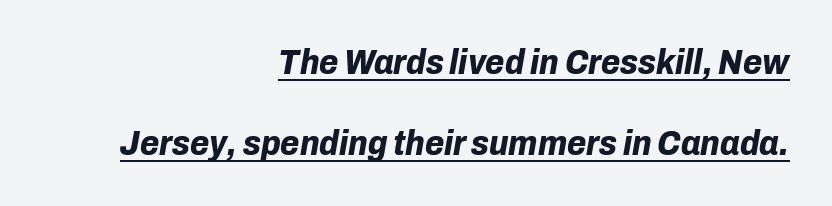
Q: Is the text bold? A: Yes.
Q: Is the text italic (slanted)? A: Yes, it leans right by about 10 degrees.
Q: Is the text underlined? A: Yes.
Q: How is the paragraph aligned? A: Right-aligned.
Q: Is the spacing between letters normal or unusually wide? A: Normal.
Q: Is the spacing between lines tight, normal or loose? A: Loose.
Q: Width (condensed, normal, or wide)? A: Normal.
Q: Stroke contrast? A: Low.
Q: x-height? A: Medium.
Q: Monospaced? A: No.
